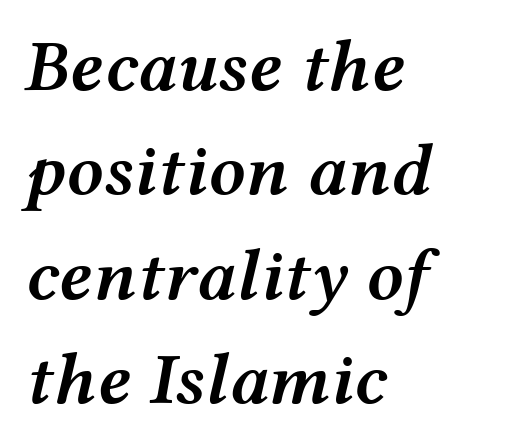
{"italic": "yes", "lean": "right", "slant_degrees": 12, "bold": "semi", "weight": "semibold", "width": "wide", "stroke_contrast": "medium", "x_height": "medium", "monospaced": "no", "underline": "no", "align": "left", "line_spacing": "normal", "line_spacing_ratio": 1.43, "letter_spacing": "normal", "letter_spacing_em": 0.0, "glyph_px": 73}
